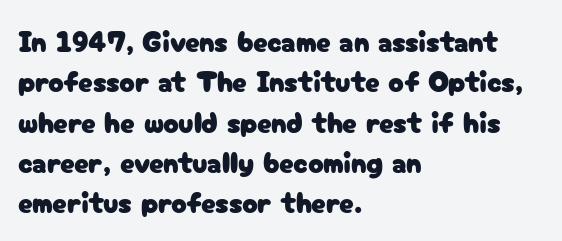
A normal amount of white space separates one row of letters from the next. A typesetter would label this face a sans. The tracking reads as untouched default to a designer's eye. Bare-footed words on every line.
